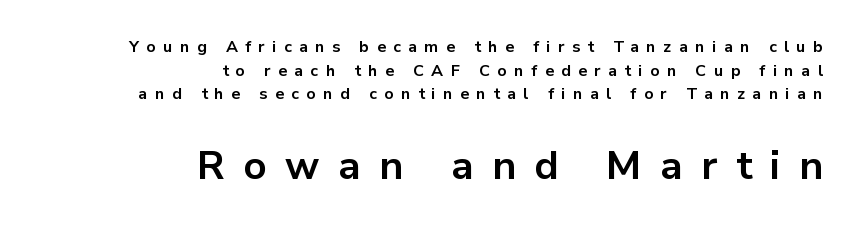
The image shows 40 px bold sans-serif type, upright; set right-aligned, normal line spacing (1.48x), unusually wide letter spacing (+0.46 em), not underlined; the second (bottom) block is 2.5x larger; low stroke contrast and a medium x-height.
